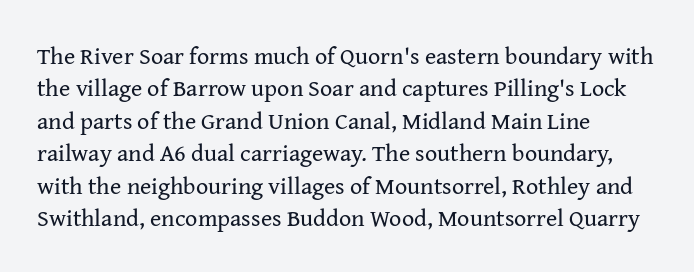
{"italic": "no", "bold": "no", "underline": "no", "align": "left", "line_spacing": "normal", "line_spacing_ratio": 1.35, "letter_spacing": "normal", "letter_spacing_em": 0.0, "glyph_px": 24}
